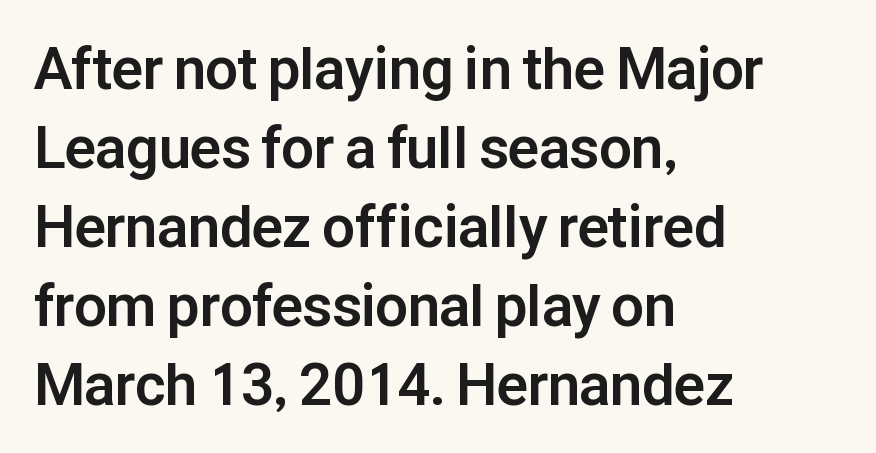
The image shows 58 px bold sans-serif type, upright; set left-aligned, normal line spacing (1.36x), normal letter spacing, not underlined; low stroke contrast and a medium x-height.
